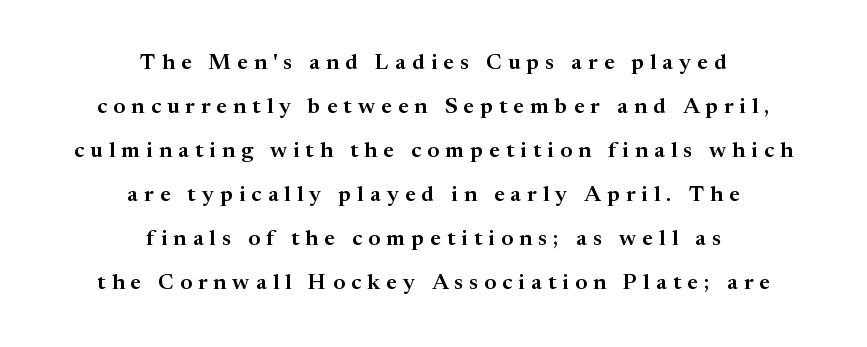
{"italic": "no", "underline": "no", "align": "center", "line_spacing": "loose", "line_spacing_ratio": 2.0, "letter_spacing": "wide", "letter_spacing_em": 0.28, "glyph_px": 22}
